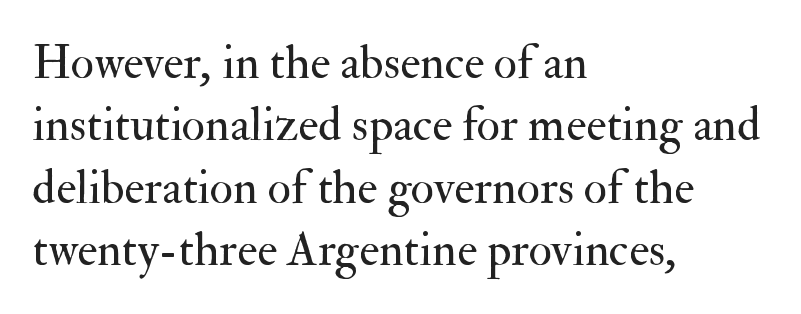
{"serif": "yes", "italic": "no", "bold": "no", "weight": "regular", "width": "normal", "stroke_contrast": "medium", "x_height": "small", "monospaced": "no", "underline": "no", "align": "left", "line_spacing": "normal", "line_spacing_ratio": 1.3, "letter_spacing": "normal", "letter_spacing_em": 0.0, "glyph_px": 48}
